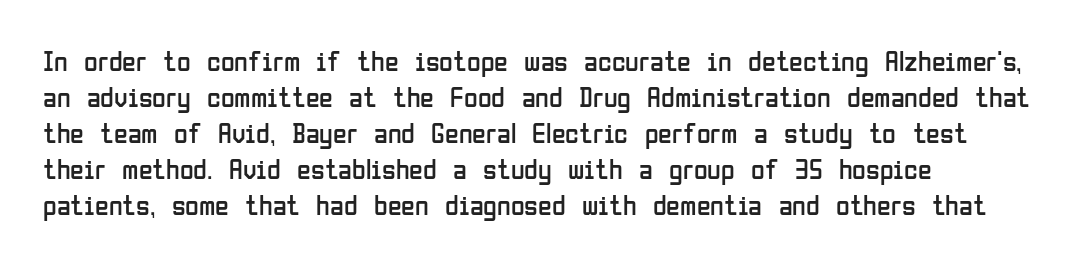
Q: Is the text bold? A: No.
Q: Is the text italic (slanted)? A: No, it is upright.
Q: Is the typeface a serif or a sans-serif typeface? A: Sans-serif.
Q: Is the text underlined? A: No.
Q: How is the paragraph aligned? A: Left-aligned.
Q: Is the spacing between letters normal or unusually wide? A: Normal.
Q: Is the spacing between lines tight, normal or loose? A: Normal.
Q: Width (condensed, normal, or wide)? A: Condensed.
Q: Stroke contrast? A: Low.
Q: x-height? A: Medium.
Q: Monospaced? A: No.
